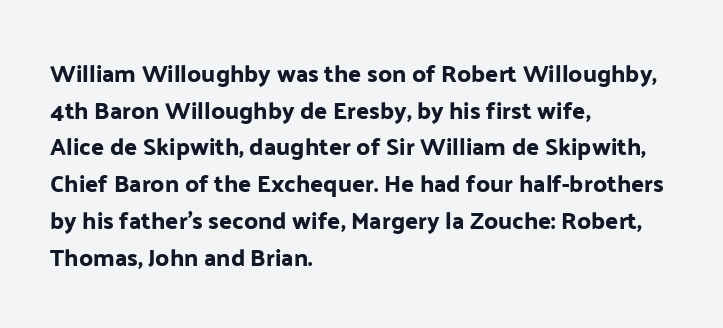
The image shows 24 px text type, upright; set left-aligned, normal line spacing (1.53x), normal letter spacing, not underlined.
